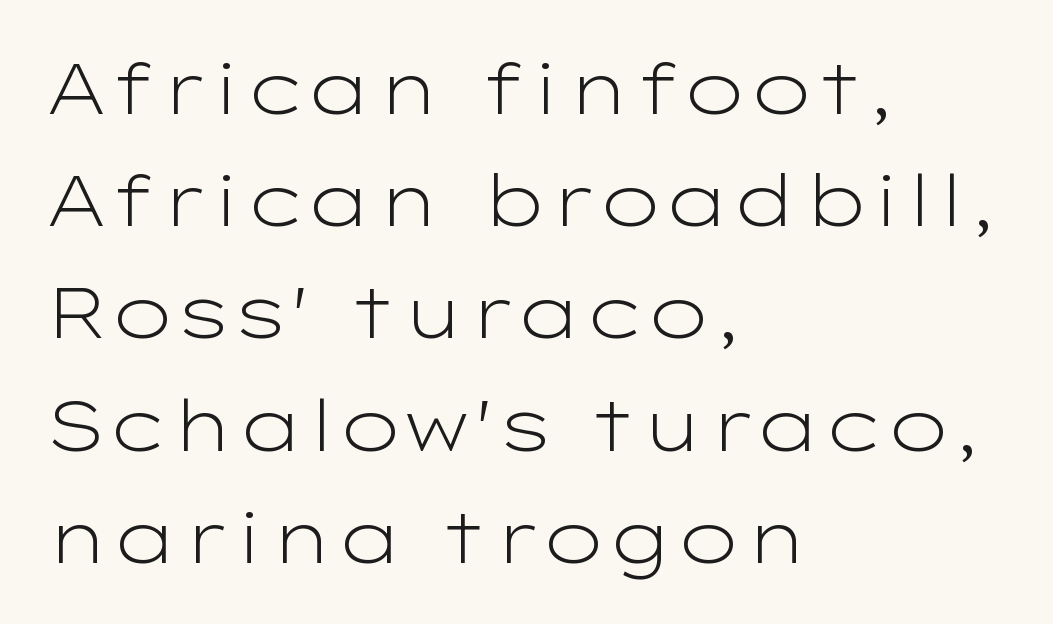
The designer left line spacing at the default. Every stem runs plumb, perpendicular to the baseline. Think of a printed novel: that variable character pitch is what you see here. Glyph-to-glyph distance matches everyday printed text.
